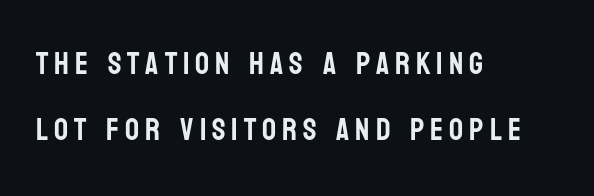
The face used here is proportionally spaced, like ordinary book or web type. Quick note: underline off. The text block is weighted toward the left margin, trailing off unevenly rightward. Is there much room between lines? Yes — plenty of vertical air separates them. This is the regular roman posture of the typeface.
